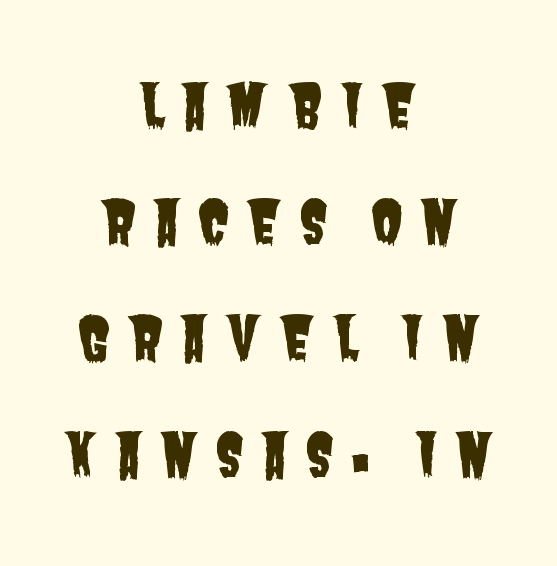
Q: Is the typeface a serif or a sans-serif typeface? A: Sans-serif.
Q: Is the text underlined? A: No.
Q: How is the paragraph aligned? A: Centered.
Q: Is the spacing between letters normal or unusually wide? A: Unusually wide.
Q: Is the spacing between lines tight, normal or loose? A: Loose.
Q: Width (condensed, normal, or wide)? A: Condensed.
Q: Stroke contrast? A: Low.
Q: x-height? A: Large.
Q: Monospaced? A: No.
